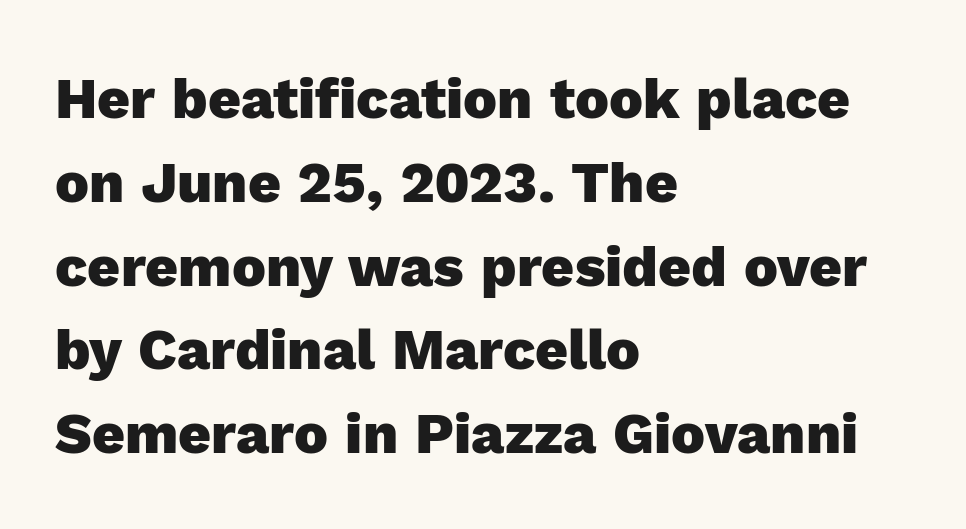
Q: Is the text bold? A: Yes.
Q: Is the text italic (slanted)? A: No, it is upright.
Q: Is the typeface a serif or a sans-serif typeface? A: Sans-serif.
Q: Is the text underlined? A: No.
Q: How is the paragraph aligned? A: Left-aligned.
Q: Is the spacing between letters normal or unusually wide? A: Normal.
Q: Is the spacing between lines tight, normal or loose? A: Normal.
Q: Width (condensed, normal, or wide)? A: Normal.
Q: x-height? A: Medium.
Q: Monospaced? A: No.
